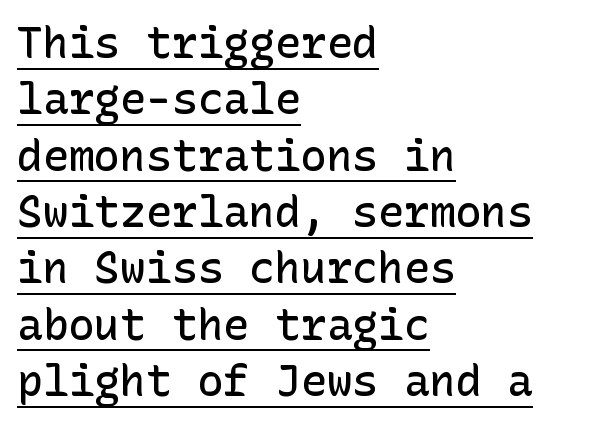
The image shows 43 px semibold sans-serif type, upright; set left-aligned, normal line spacing (1.31x), normal letter spacing, underlined; low stroke contrast and a medium x-height.
